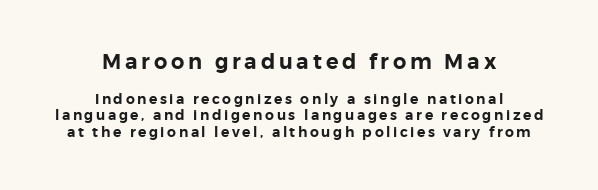
Q: Is the text italic (slanted)? A: No, it is upright.
Q: Is the text underlined? A: No.
Q: How is the paragraph aligned? A: Centered.
Q: Which block of text is set in a larger size, the first (top) or the second (bottom)? A: The first (top) one.
